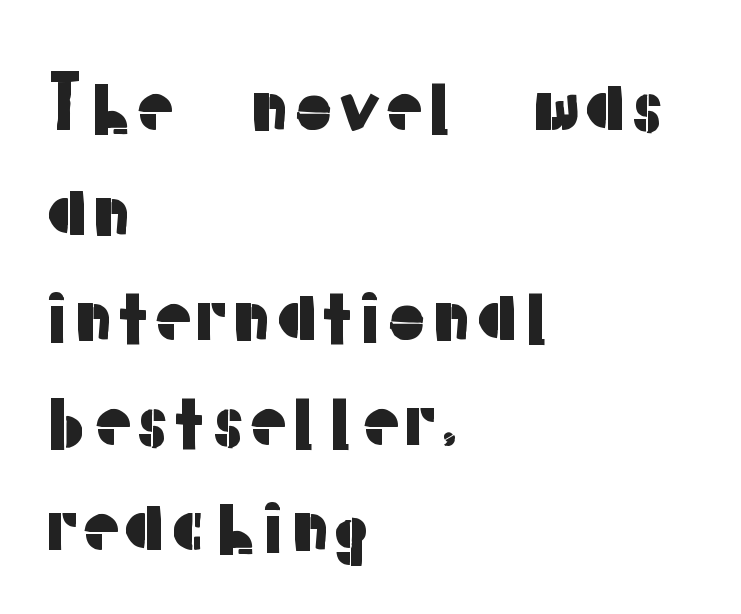
{"serif": "no", "italic": "no", "width": "normal", "stroke_contrast": "low", "x_height": "medium", "monospaced": "no", "underline": "no", "align": "left", "line_spacing": "normal", "line_spacing_ratio": 1.44, "letter_spacing": "normal", "letter_spacing_em": 0.0, "glyph_px": 73}
